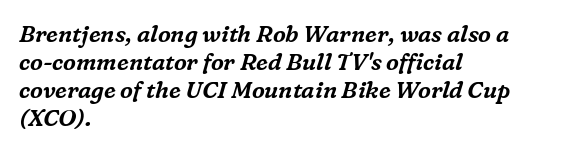
It's the slanting kind of type. Horizontally, the lines are justified to the leading edge only. Honestly, there is no underline to notice here at all. Nobody touched the tracking dial on this one.
